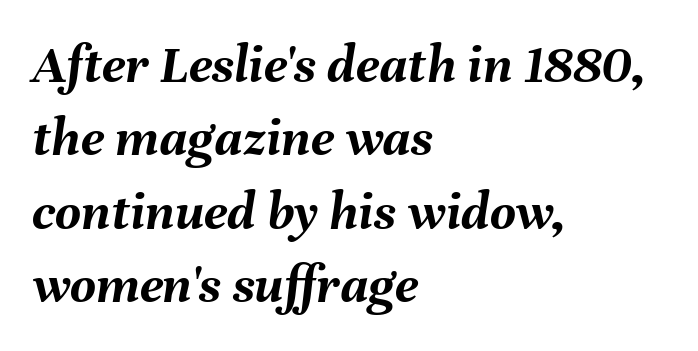
In terms of posture, this sample is oblique. Descender tails drop into unmarked territory. The lines are quadded left. These lines carry a lot of weight — the face is fully bold. Looks like regular typesetting: each glyph gets only the width it needs.
